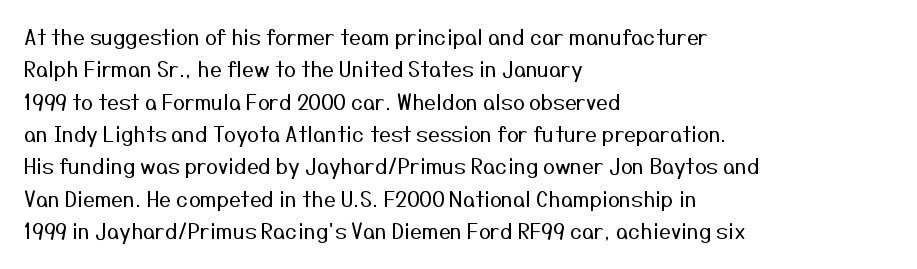
Words float on clear page, feet unadorned. Letters have the restrained weight of plain body copy at most. Horizontal alignment here is leftward, the default for most running prose. Whoever set this chose a conventional vertical rhythm. This sample uses an upright cut, with every glyph sitting square on the baseline.
